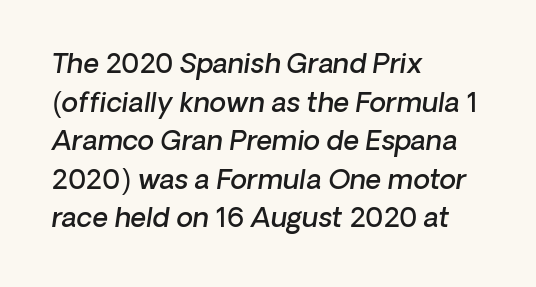
Q: Is the text bold? A: Semi-bold.
Q: Is the text italic (slanted)? A: Yes, it leans right by about 8 degrees.
Q: Is the text underlined? A: No.
Q: How is the paragraph aligned? A: Left-aligned.
Q: Is the spacing between letters normal or unusually wide? A: Normal.
Q: Is the spacing between lines tight, normal or loose? A: Normal.
